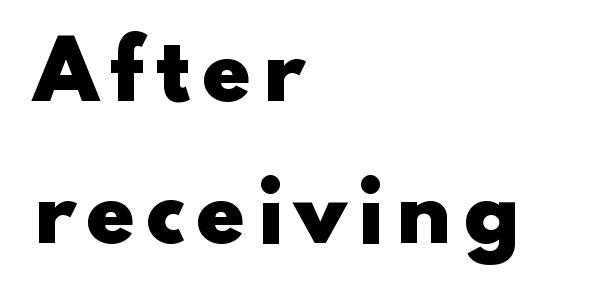
{"serif": "no", "italic": "no", "bold": "yes", "weight": "heavy", "width": "wide", "stroke_contrast": "low", "x_height": "small", "monospaced": "no", "underline": "no", "align": "left", "line_spacing_ratio": 1.8, "glyph_px": 79}
